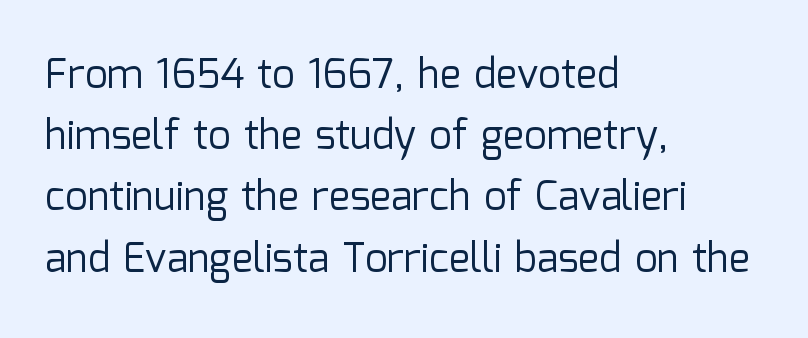
{"serif": "no", "italic": "no", "bold": "no", "weight": "regular", "width": "normal", "stroke_contrast": "low", "x_height": "medium", "monospaced": "no", "underline": "no", "align": "left", "line_spacing": "normal", "line_spacing_ratio": 1.53, "letter_spacing": "normal", "letter_spacing_em": 0.0, "glyph_px": 40}
